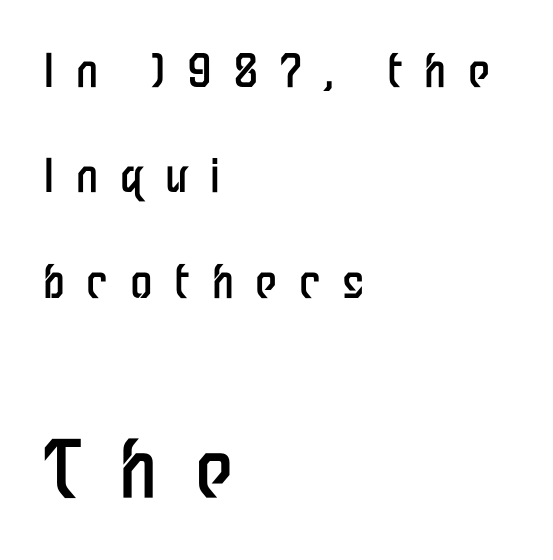
Q: Is the text bold? A: No.
Q: Is the text italic (slanted)? A: No, it is upright.
Q: Is the typeface a serif or a sans-serif typeface? A: Sans-serif.
Q: Is the text underlined? A: No.
Q: How is the paragraph aligned? A: Left-aligned.
Q: Is the spacing between letters normal or unusually wide? A: Unusually wide.
Q: Is the spacing between lines tight, normal or loose? A: Loose.
Q: Which block of text is set in a larger size, the first (top) or the second (bottom)? A: The second (bottom) one.
Q: Width (condensed, normal, or wide)? A: Condensed.
Q: Stroke contrast? A: Low.
Q: x-height? A: Medium.
Q: Monospaced? A: No.
